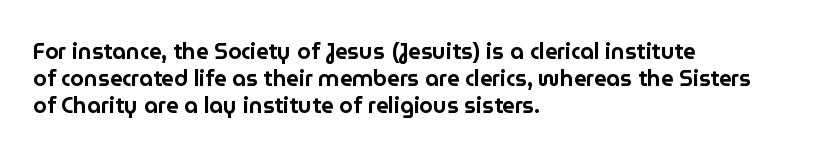
{"italic": "no", "underline": "no", "align": "left", "line_spacing_ratio": 1.23, "letter_spacing": "normal", "letter_spacing_em": 0.0, "glyph_px": 22}
